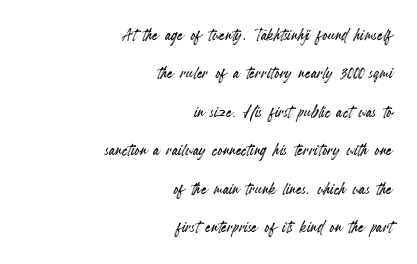
The image shows 22 px text type; set right-aligned, line spacing 1.75x, normal letter spacing, not underlined.
